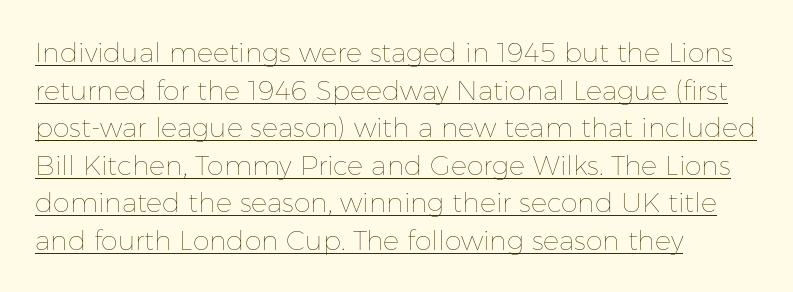
{"italic": "no", "bold": "no", "underline": "yes", "align": "left", "line_spacing": "normal", "line_spacing_ratio": 1.39, "letter_spacing": "normal", "letter_spacing_em": 0.0, "glyph_px": 27}
